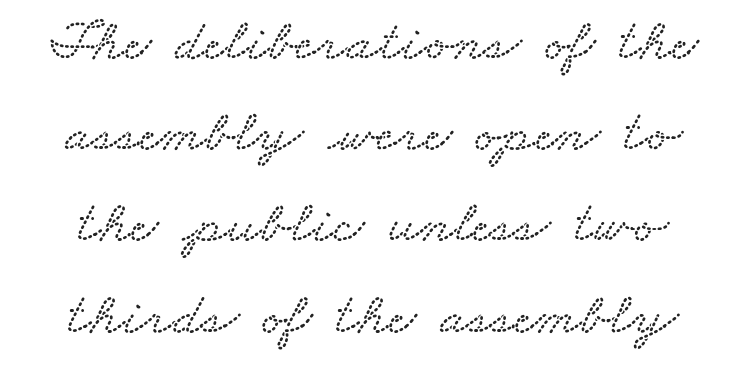
The image shows 60 px wide type; set normal line spacing (1.52x), normal letter spacing, not underlined; low stroke contrast and a small x-height.
